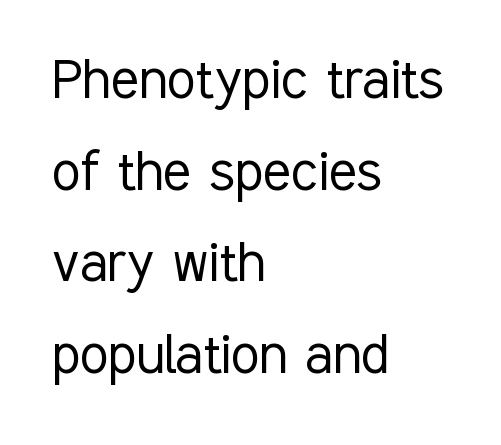
Q: Is the text bold? A: No.
Q: Is the text italic (slanted)? A: No, it is upright.
Q: Is the typeface a serif or a sans-serif typeface? A: Sans-serif.
Q: Is the text underlined? A: No.
Q: How is the paragraph aligned? A: Left-aligned.
Q: Is the spacing between letters normal or unusually wide? A: Normal.
Q: Is the spacing between lines tight, normal or loose? A: Normal.
Q: Width (condensed, normal, or wide)? A: Condensed.
Q: Stroke contrast? A: Low.
Q: x-height? A: Medium.
Q: Monospaced? A: No.
